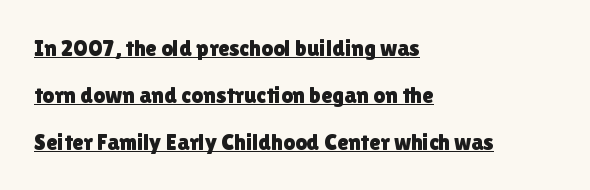
{"italic": "no", "underline": "yes", "align": "left", "line_spacing": "loose", "line_spacing_ratio": 2.04, "letter_spacing": "normal", "letter_spacing_em": 0.0, "glyph_px": 23}
